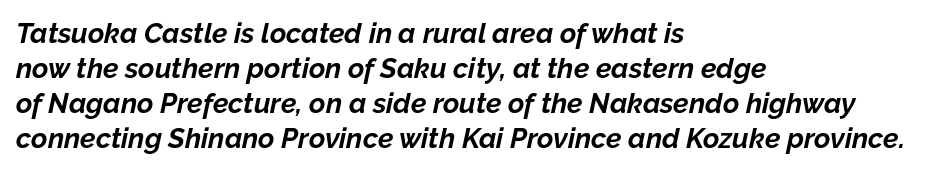
Each glyph is drawn with heavy, bold strokes. Baseline-to-baseline distance is the conventional proportion of letter height. Here the designer chose a conventional face with non-uniform glyph widths. These lines keep a tight, regular rhythm from letter to letter.
